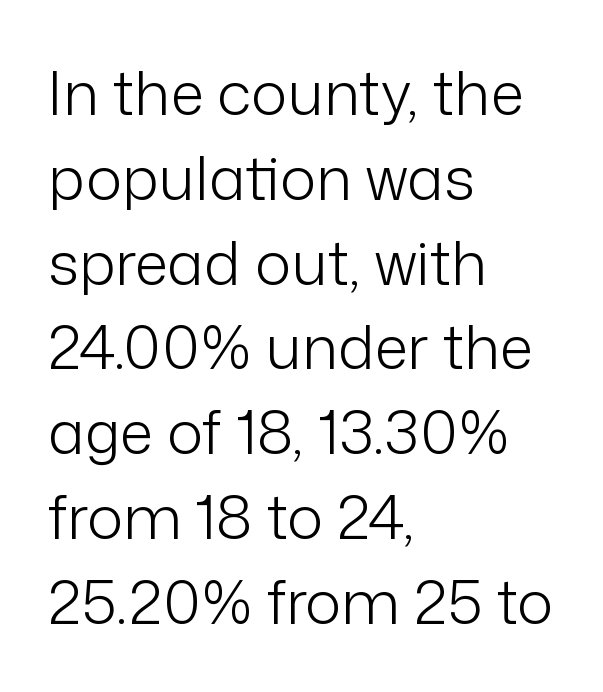
{"serif": "no", "italic": "no", "bold": "no", "weight": "light", "width": "normal", "stroke_contrast": "low", "x_height": "medium", "monospaced": "no", "underline": "no", "align": "left", "line_spacing": "normal", "line_spacing_ratio": 1.39, "letter_spacing": "normal", "letter_spacing_em": 0.0, "glyph_px": 61}
